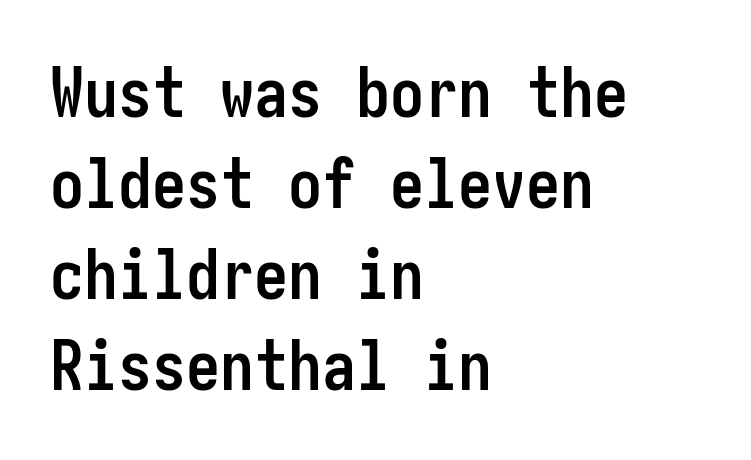
{"serif": "no", "italic": "no", "bold": "yes", "weight": "semibold", "width": "condensed", "stroke_contrast": "low", "x_height": "medium", "underline": "no", "align": "left", "line_spacing": "normal", "line_spacing_ratio": 1.34, "letter_spacing": "normal", "letter_spacing_em": 0.0, "glyph_px": 68}
